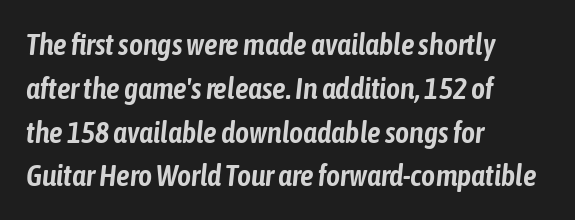
{"italic": "yes", "lean": "right", "slant_degrees": 6, "width": "condensed", "stroke_contrast": "low", "x_height": "medium", "monospaced": "no", "underline": "no", "align": "left", "line_spacing": "normal", "line_spacing_ratio": 1.46, "letter_spacing": "normal", "letter_spacing_em": 0.0, "glyph_px": 30}
